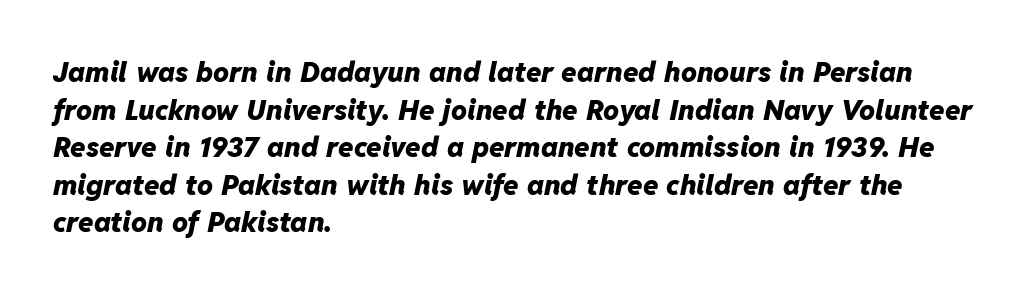
There's an unmistakable incline to the writing here. Spacing between characters is what you'd get straight out of the box. Is there much room between lines? A standard amount, neither cramped nor airy. A typesetter would call this proportional, since set widths differ per character.
